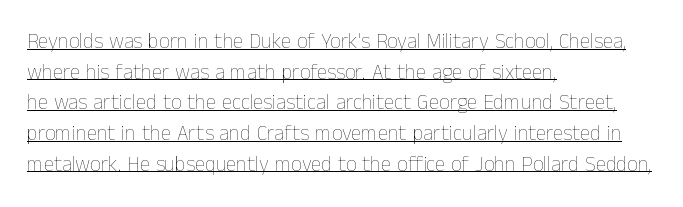
{"italic": "no", "bold": "no", "underline": "yes", "align": "left", "line_spacing": "normal", "line_spacing_ratio": 1.46, "letter_spacing": "normal", "letter_spacing_em": 0.0, "glyph_px": 21}
